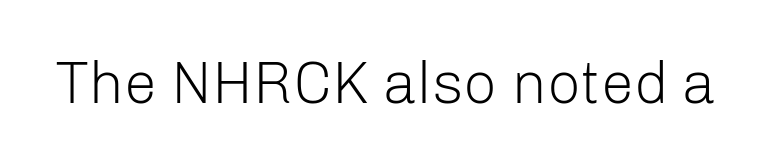
{"serif": "no", "italic": "no", "bold": "no", "weight": "light", "width": "normal", "stroke_contrast": "low", "x_height": "medium", "monospaced": "no", "underline": "no", "letter_spacing": "normal", "letter_spacing_em": 0.0, "glyph_px": 59}
